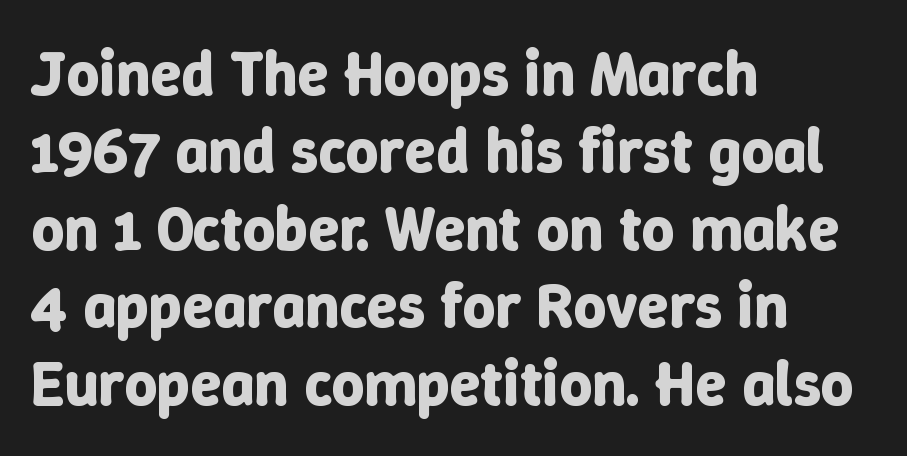
The foot of each line stays bare and open. A typesetter would call this proportional, since set widths differ per character. A full-strength bold gives these letters their thick strokes. The tracking reads as untouched default to a designer's eye. In terms of posture, this sample is upright.
